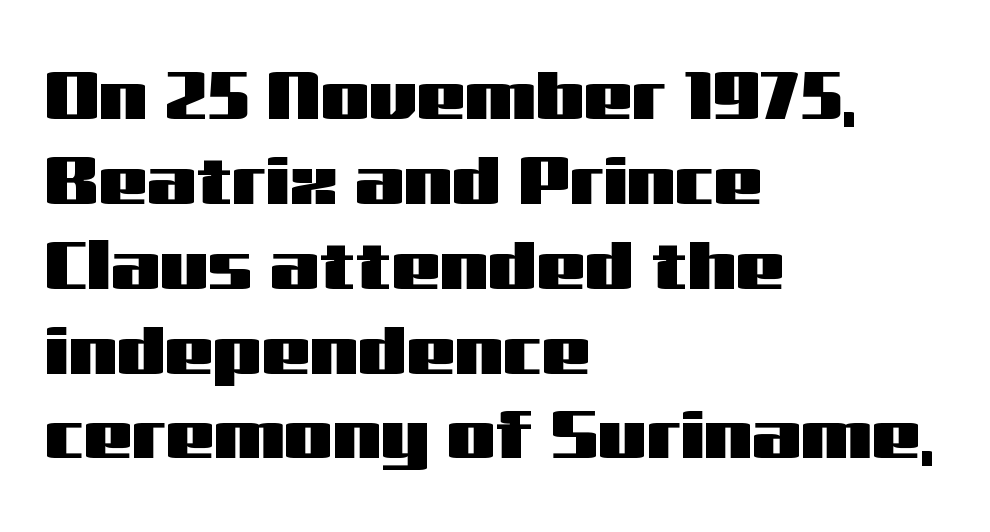
{"serif": "no", "italic": "no", "width": "wide", "stroke_contrast": "medium", "x_height": "medium", "monospaced": "no", "underline": "no", "align": "left", "line_spacing_ratio": 1.23, "letter_spacing": "normal", "letter_spacing_em": 0.0, "glyph_px": 69}
